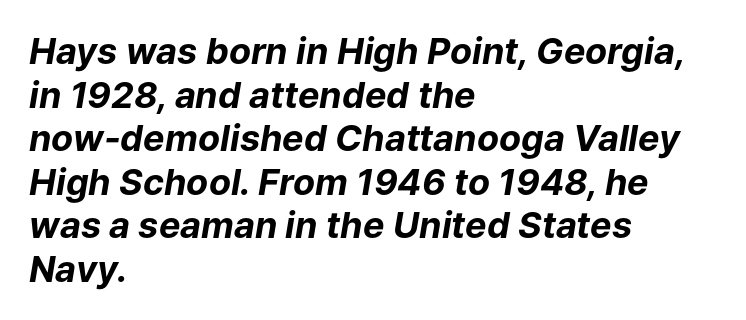
The image shows 36 px bold type, italic (leaning right); set left-aligned, line spacing 1.21x, normal letter spacing, not underlined; low stroke contrast and a medium x-height.
